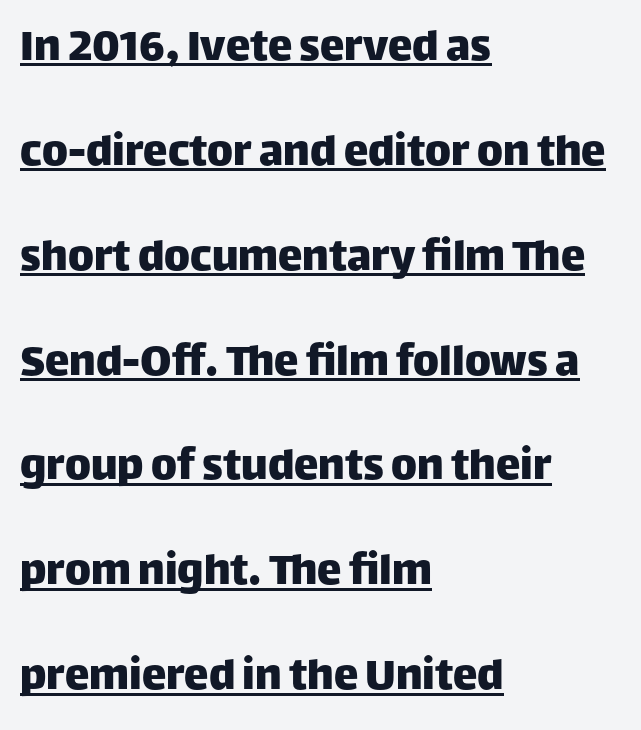
A typographer would call this underscored text. The setting favours the left margin, as ordinary paragraphs usually do. Character widths vary here, with narrow letters taking less room than wide ones. Spacing between characters is what you'd get straight out of the box.
